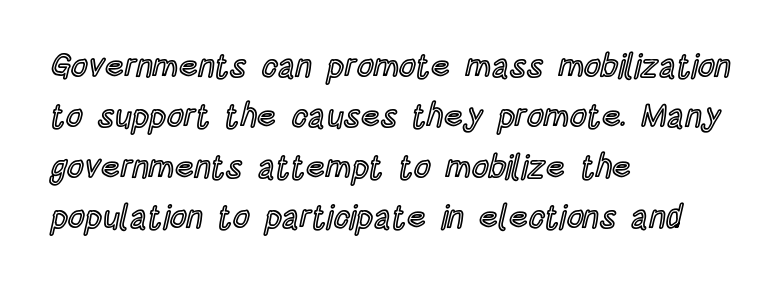
The image shows 33 px condensed type; set left-aligned, normal line spacing (1.53x), normal letter spacing, not underlined; a large x-height.
